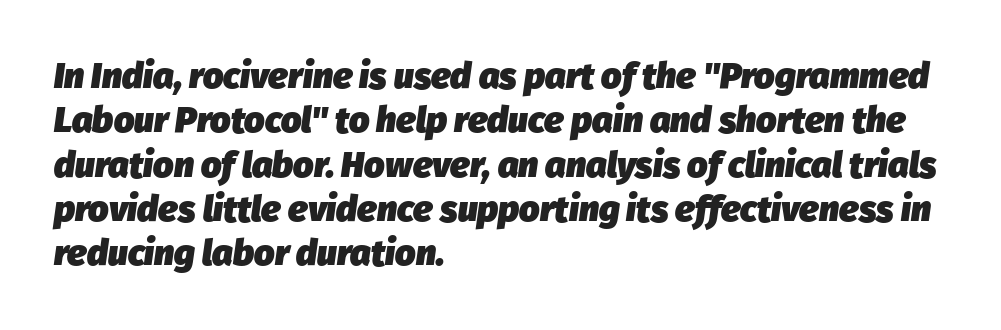
{"italic": "yes", "lean": "right", "slant_degrees": 8, "bold": "yes", "weight": "heavy", "width": "normal", "stroke_contrast": "low", "x_height": "medium", "monospaced": "no", "underline": "no", "align": "left", "line_spacing_ratio": 1.23, "letter_spacing": "normal", "letter_spacing_em": 0.0, "glyph_px": 36}
